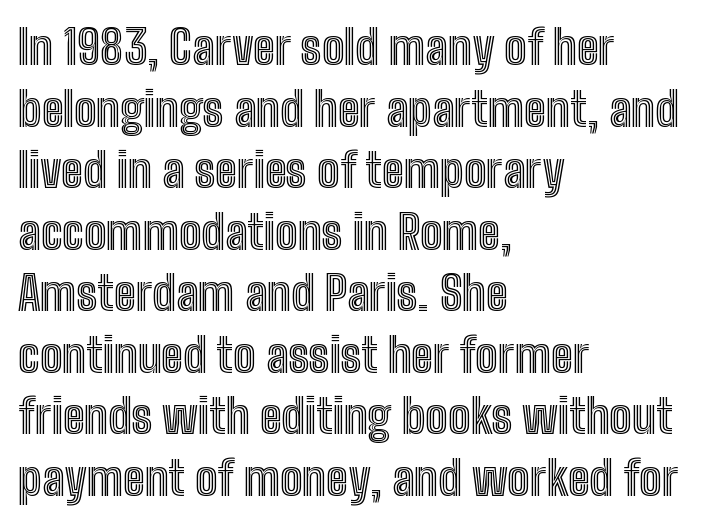
The image shows 47 px condensed type, upright; set left-aligned, normal line spacing (1.31x), normal letter spacing, not underlined; a medium x-height.
